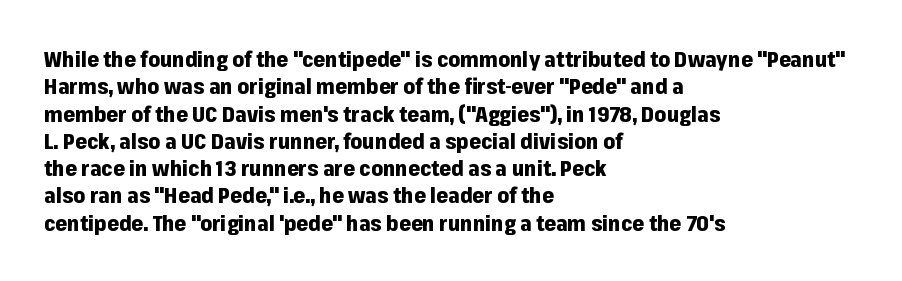
The rendering anchors every line to the left-hand side. This is the regular roman posture of the typeface. A normal amount of white space separates one row of letters from the next. The face used here is rendered with its standard letterfit. A clean baseline with only descenders dipping below it. The sample has been set heavy, in full bold.
